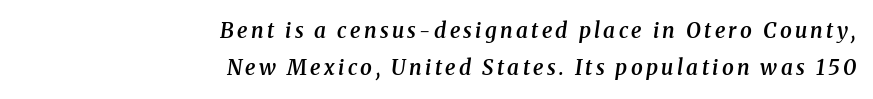
Q: Is the text bold? A: Semi-bold.
Q: Is the text italic (slanted)? A: Yes, it leans right by about 8 degrees.
Q: Is the text underlined? A: No.
Q: How is the paragraph aligned? A: Right-aligned.
